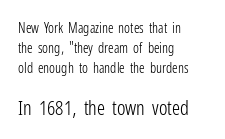
This rendering leaves character spacing at its baseline value. Horizontally, the lines are justified to the leading edge only. Leading: standard. The emphasis by scale lands on block number two, below. Check the space under the baseline: it is left empty.
